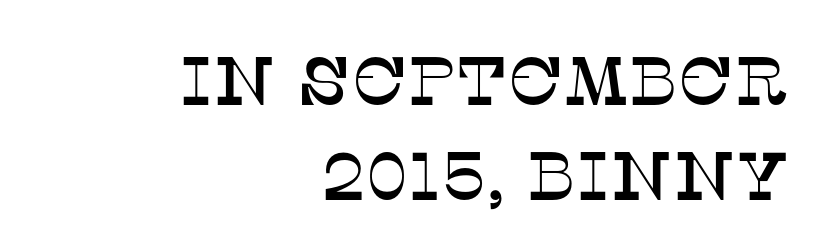
The image shows 68 px serif type, upright; set right-aligned, normal line spacing (1.4x), normal letter spacing, not underlined; low stroke contrast and a large x-height.
